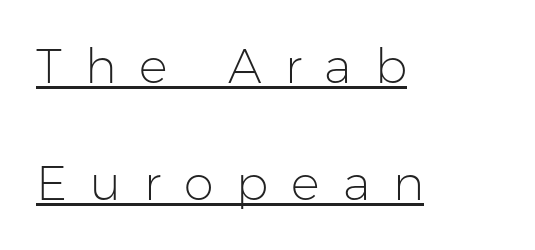
The letters look calm and open, with moderate or lighter stems. Is there any slant? The stems are plumb. Visually the block forms a straight wall on the left and a jagged coastline on the right. The passage shown is typeset with a sans-serif family. Varying glyph widths throughout — classic text-font behaviour. If you measured baseline to baseline, you'd find a long distance.
